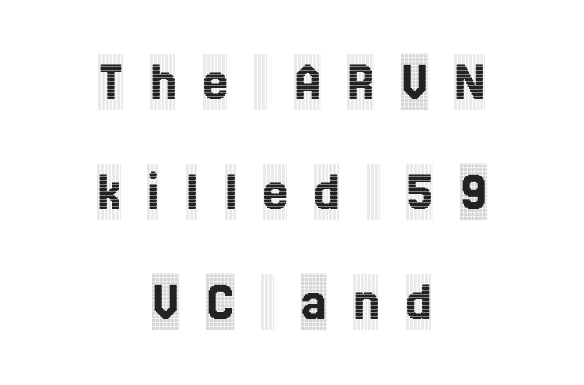
{"serif": "yes", "italic": "no", "width": "condensed", "x_height": "large", "monospaced": "no", "underline": "no", "align": "center", "line_spacing": "loose", "line_spacing_ratio": 1.96, "letter_spacing": "wide", "letter_spacing_em": 0.47, "glyph_px": 56}
